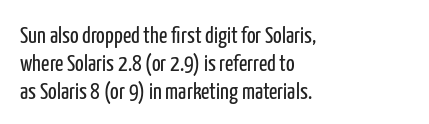
The image shows 23 px text type, upright; set left-aligned, line spacing 1.21x, normal letter spacing, not underlined.
